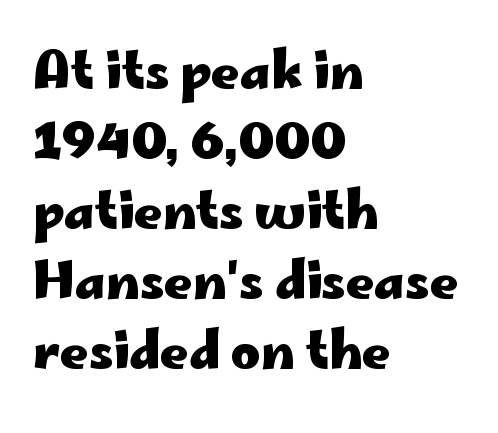
{"serif": "no", "italic": "no", "bold": "yes", "weight": "heavy", "width": "wide", "stroke_contrast": "low", "x_height": "small", "monospaced": "no", "underline": "no", "align": "left", "line_spacing": "normal", "line_spacing_ratio": 1.4, "letter_spacing": "normal", "letter_spacing_em": 0.0, "glyph_px": 50}
